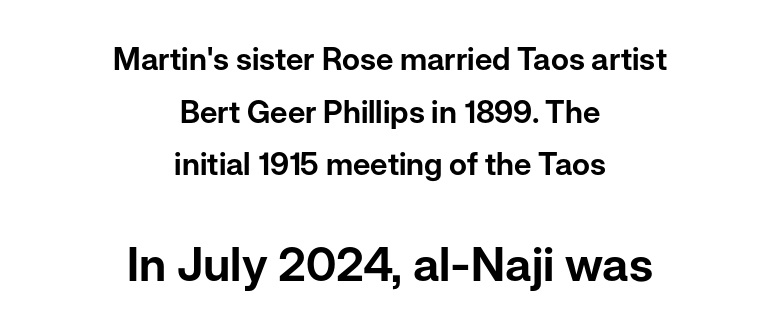
{"serif": "no", "italic": "no", "width": "normal", "stroke_contrast": "low", "x_height": "medium", "monospaced": "no", "underline": "no", "align": "center", "line_spacing": "normal", "line_spacing_ratio": 1.7, "letter_spacing": "normal", "letter_spacing_em": 0.0, "larger_block": "second", "size_ratio": 1.52, "glyph_px": 47}
